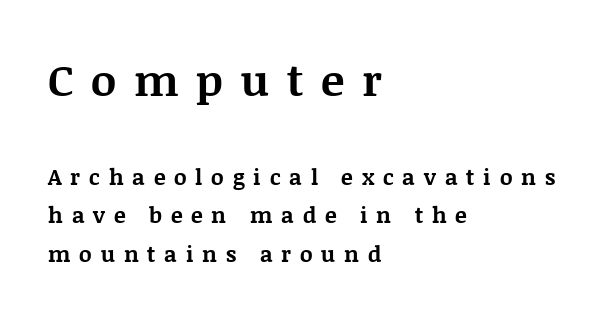
The image shows 44 px bold serif type, upright; set left-aligned, line spacing 1.76x, unusually wide letter spacing (+0.4 em), not underlined; the first (top) block is 2.0x larger; medium stroke contrast and a large x-height.
